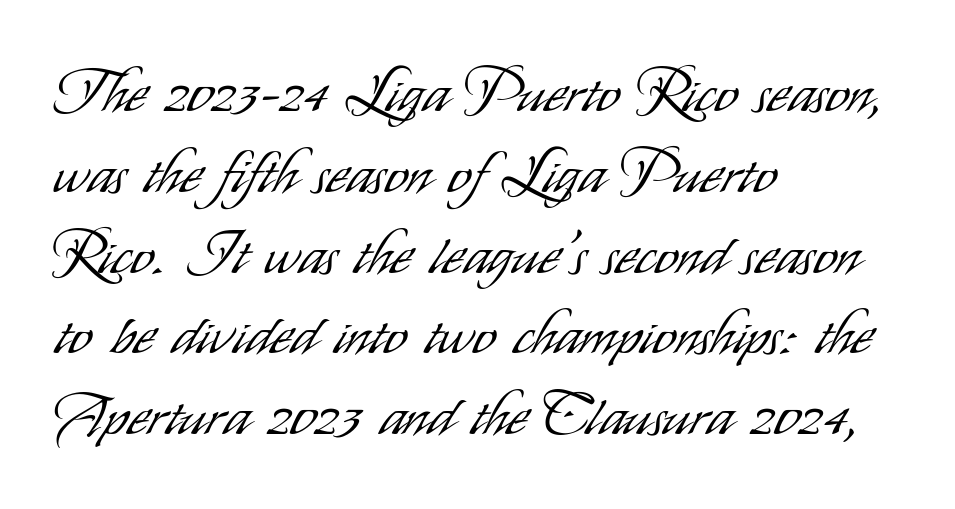
Horizontal bands of white between lines are of average thickness. Honestly, the letter spacing is just normal — you wouldn't notice it. This sample uses a sans-serif face. The strokes carry an ordinary text weight at most.
